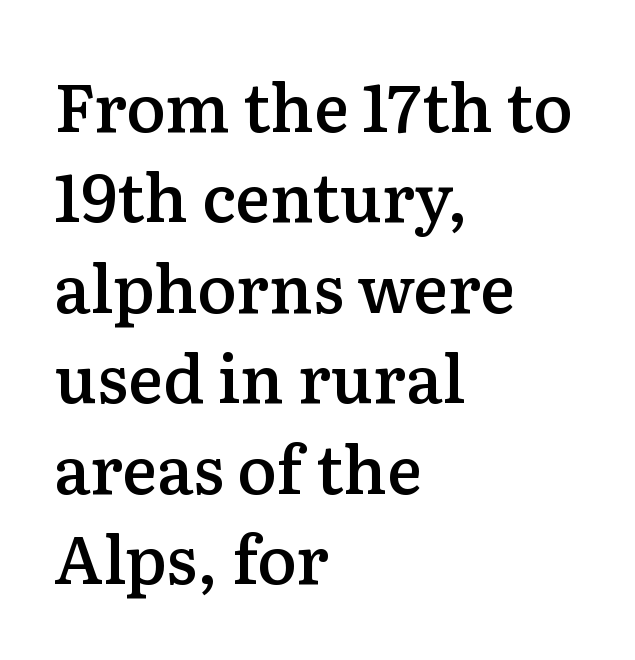
Q: Is the text bold? A: Semi-bold.
Q: Is the text italic (slanted)? A: No, it is upright.
Q: Is the typeface a serif or a sans-serif typeface? A: Serif.
Q: Is the text underlined? A: No.
Q: How is the paragraph aligned? A: Left-aligned.
Q: Is the spacing between letters normal or unusually wide? A: Normal.
Q: Is the spacing between lines tight, normal or loose? A: Normal.
Q: Width (condensed, normal, or wide)? A: Normal.
Q: Stroke contrast? A: Low.
Q: x-height? A: Medium.
Q: Monospaced? A: No.
